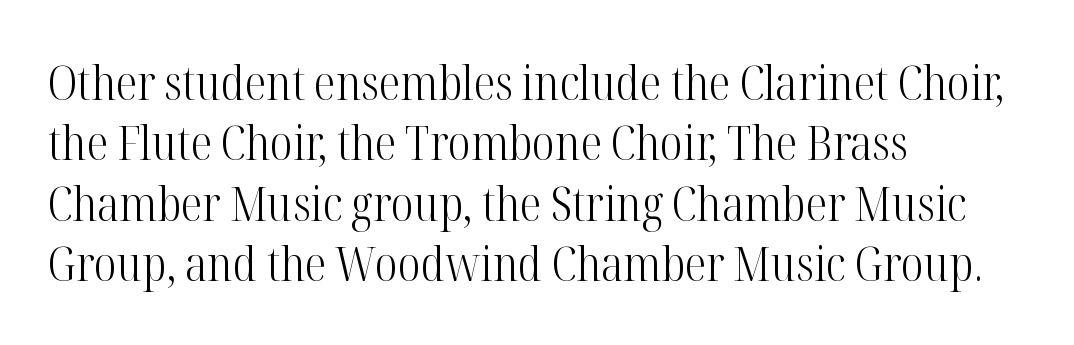
{"serif": "yes", "italic": "no", "bold": "no", "weight": "light", "width": "condensed", "stroke_contrast": "high", "x_height": "medium", "monospaced": "no", "underline": "no", "align": "left", "line_spacing": "normal", "line_spacing_ratio": 1.26, "letter_spacing": "normal", "letter_spacing_em": 0.0, "glyph_px": 48}
